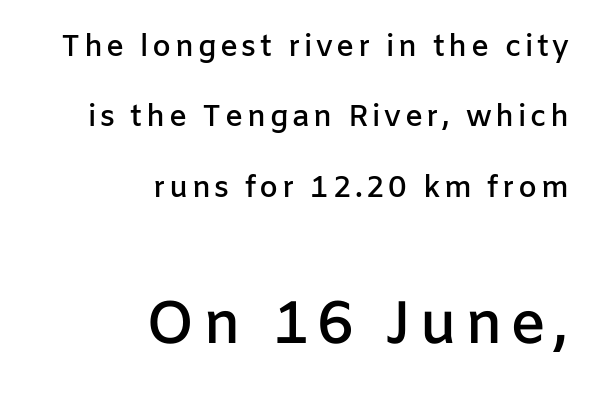
The image shows 60 px semibold sans-serif type, upright; set right-aligned, loose line spacing (2.35x), not underlined; the second (bottom) block is 2.0x larger; low stroke contrast and a medium x-height.
